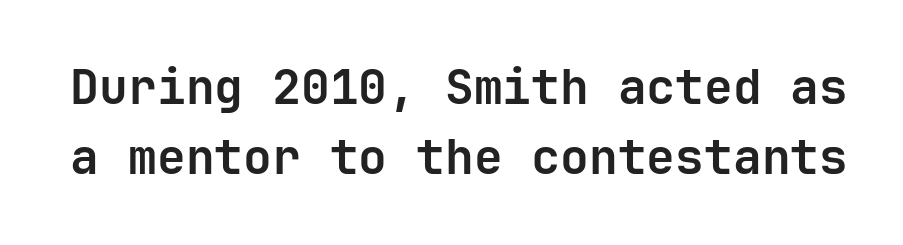
Q: Is the text bold? A: Yes.
Q: Is the text italic (slanted)? A: No, it is upright.
Q: Is the typeface a serif or a sans-serif typeface? A: Sans-serif.
Q: Is the text underlined? A: No.
Q: Is the spacing between letters normal or unusually wide? A: Normal.
Q: Is the spacing between lines tight, normal or loose? A: Normal.
Q: Width (condensed, normal, or wide)? A: Normal.
Q: Stroke contrast? A: Low.
Q: x-height? A: Medium.
Q: Monospaced? A: Yes.
